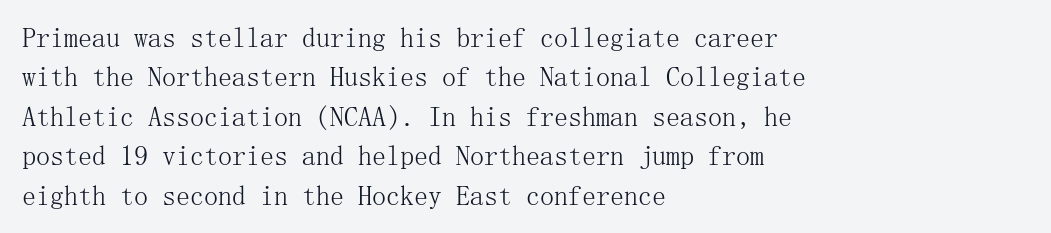
{"serif": "yes", "italic": "no", "bold": "no", "weight": "light", "width": "normal", "stroke_contrast": "medium", "x_height": "medium", "underline": "no", "align": "left", "line_spacing": "normal", "line_spacing_ratio": 1.41, "letter_spacing": "normal", "letter_spacing_em": 0.0, "glyph_px": 28}
